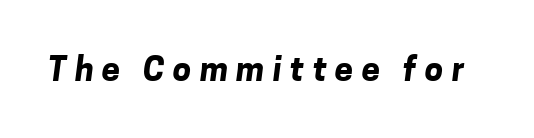
Q: Is the text bold? A: Yes.
Q: Is the typeface a serif or a sans-serif typeface? A: Sans-serif.
Q: Is the text underlined? A: No.
Q: Is the spacing between letters normal or unusually wide? A: Unusually wide.
Q: Width (condensed, normal, or wide)? A: Normal.
Q: Stroke contrast? A: Low.
Q: x-height? A: Medium.
Q: Monospaced? A: No.
